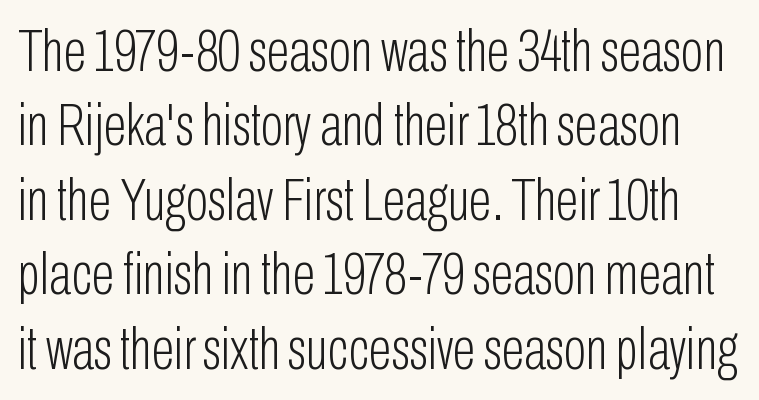
The image shows 60 px light, condensed sans-serif type, upright; set line spacing 1.24x, normal letter spacing, not underlined; low stroke contrast and a medium x-height.
